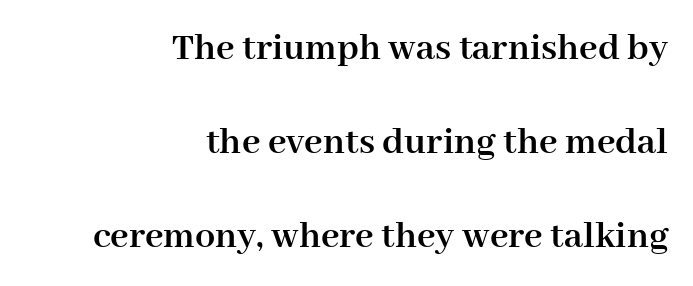
{"serif": "yes", "italic": "no", "bold": "yes", "weight": "semibold", "width": "normal", "stroke_contrast": "high", "x_height": "medium", "monospaced": "no", "underline": "no", "align": "right", "line_spacing": "loose", "line_spacing_ratio": 2.35, "letter_spacing": "normal", "letter_spacing_em": 0.0, "glyph_px": 40}
